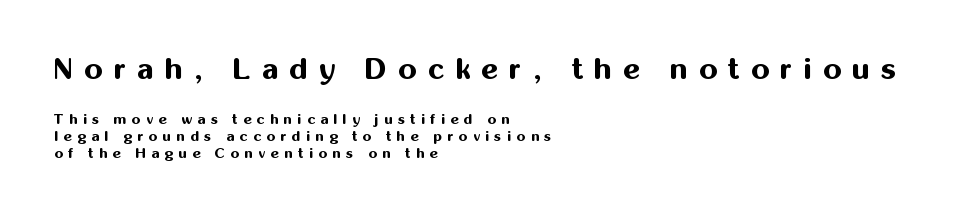
The image shows 29 px bold sans-serif type, upright; set left-aligned, line spacing 1.2x, unusually wide letter spacing (+0.39 em), not underlined; the first (top) block is 2.07x larger; medium stroke contrast and a medium x-height.
